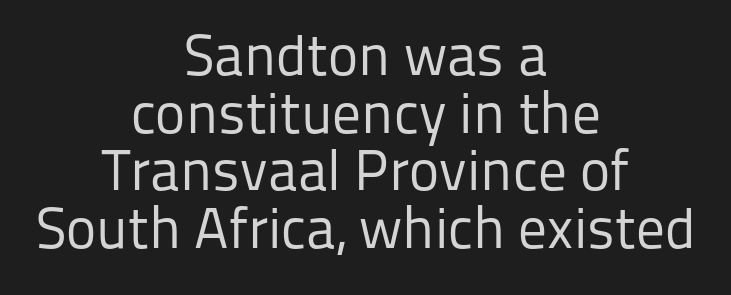
Each letter keeps its own natural width here, so spacing adapts to shape. Observe the absence of serifs on each vertical stroke in this sample. The baseline area is clear. Every row of glyphs is offset so its center matches the block's center.
